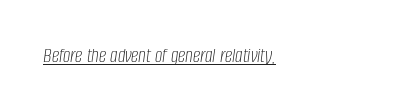
{"italic": "yes", "lean": "right", "slant_degrees": 8, "bold": "no", "underline": "yes", "align": "left", "letter_spacing": "normal", "letter_spacing_em": 0.0, "glyph_px": 21}
